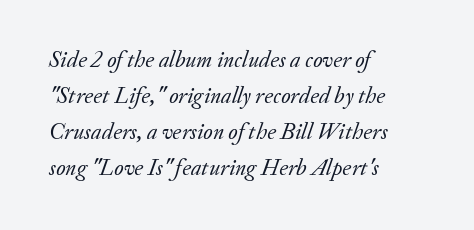
The image shows 23 px text type, italic (leaning right); set left-aligned, normal line spacing (1.56x), normal letter spacing, not underlined.
